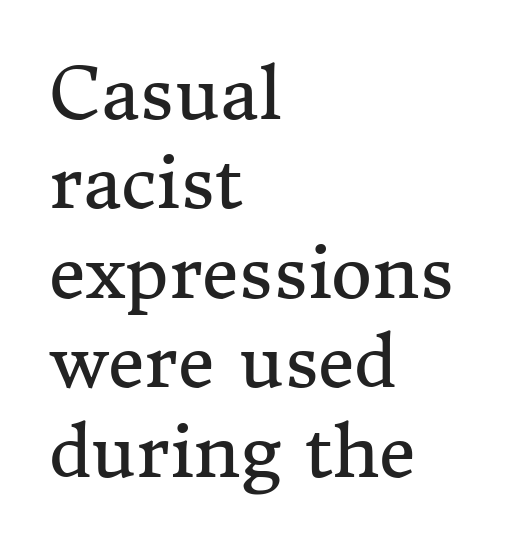
The image shows 71 px regular-weight serif type, upright; set left-aligned, normal line spacing (1.26x), normal letter spacing, not underlined; medium stroke contrast and a medium x-height.
